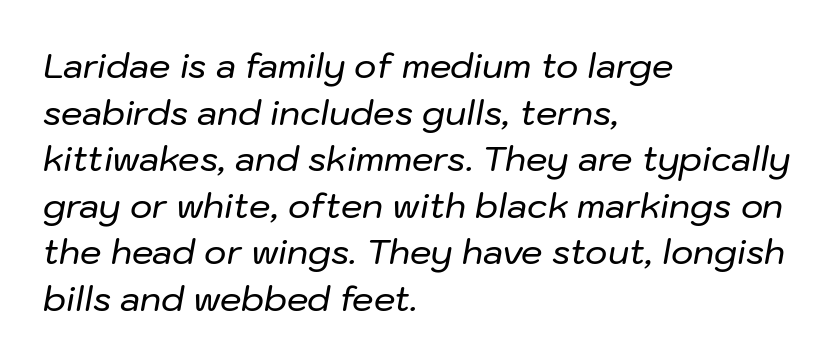
Compared with typical paragraphs, the rows here are spaced about the same. Short note: letters normally spaced. Leftover space on each line is placed entirely after the last word. Varying glyph widths throughout — classic text-font behaviour.
